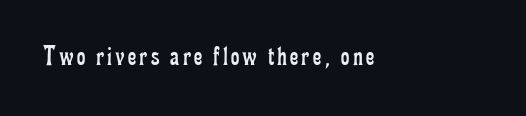
Q: Is the text bold? A: No.
Q: Is the text italic (slanted)? A: No, it is upright.
Q: Is the typeface a serif or a sans-serif typeface? A: Serif.
Q: Is the text underlined? A: No.
Q: Width (condensed, normal, or wide)? A: Condensed.
Q: Stroke contrast? A: Low.
Q: x-height? A: Small.
Q: Monospaced? A: No.
